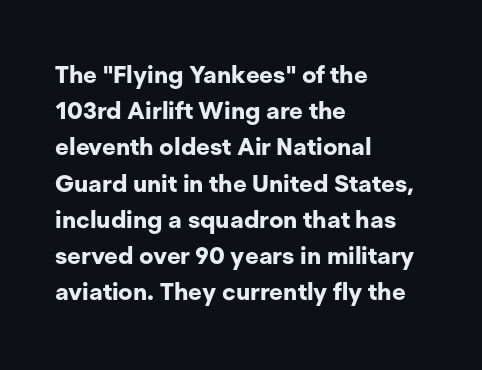
Q: Is the text bold? A: Yes.
Q: Is the text italic (slanted)? A: No, it is upright.
Q: Is the text underlined? A: No.
Q: How is the paragraph aligned? A: Left-aligned.
Q: Is the spacing between letters normal or unusually wide? A: Normal.
Q: Is the spacing between lines tight, normal or loose? A: Normal.
